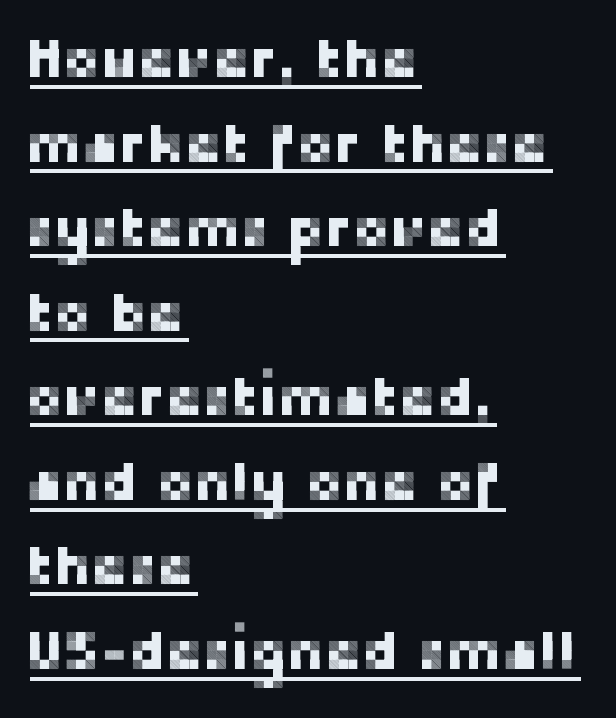
Compared with a centered layout, this one pins lines to the left instead. The passage shown is typed in a proportional face where columns would drift. The rendering shows plain stroke endings on the letterforms — a sans-serif design. Short note: letters normally spaced. Vertical spacing — default. Honestly, the underline is the first thing you notice here.
